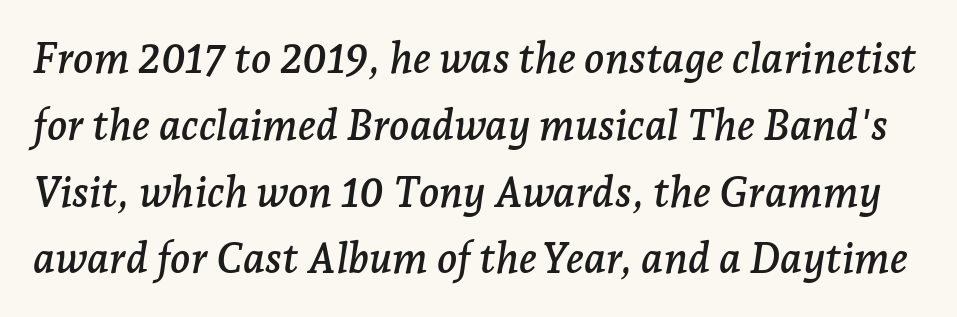
The image shows 42 px serif type, italic (leaning right); set normal line spacing (1.59x), normal letter spacing, not underlined; low stroke contrast and a medium x-height.
